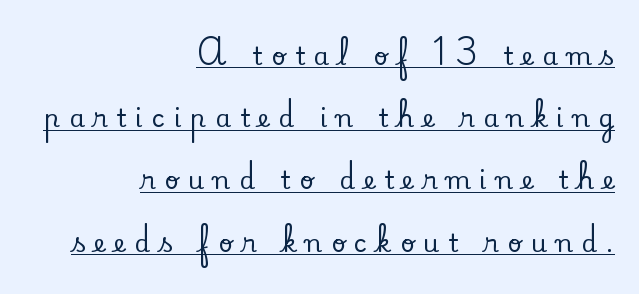
Q: Is the text italic (slanted)? A: No, it is upright.
Q: Is the text underlined? A: Yes.
Q: How is the paragraph aligned? A: Right-aligned.
Q: Is the spacing between letters normal or unusually wide? A: Unusually wide.
Q: Is the spacing between lines tight, normal or loose? A: Loose.
